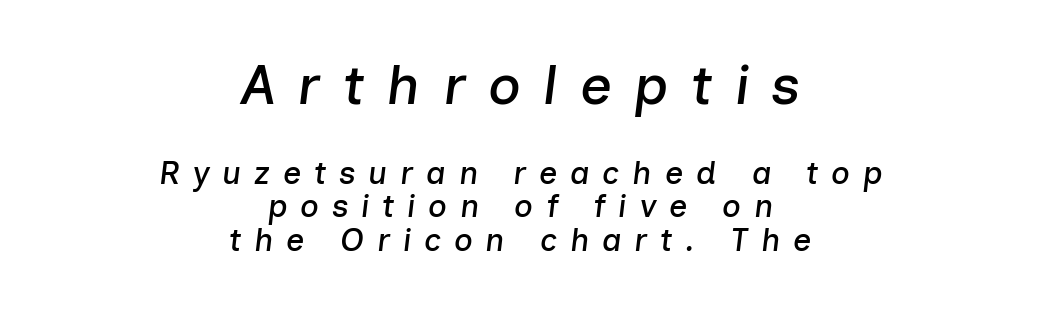
This rendering features lettering with no underline. The specimen reads as italic at a glance. The letters advance in unequal steps, a hallmark of proportional type. The block sitting higher on the canvas is the one with enlarged characters.
